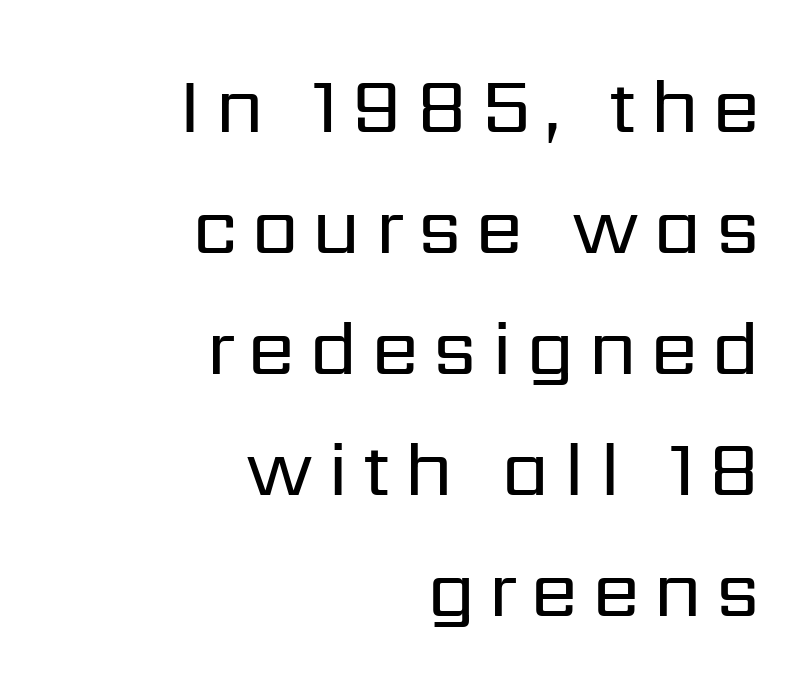
{"serif": "no", "italic": "no", "bold": "no", "weight": "regular", "width": "normal", "stroke_contrast": "low", "x_height": "medium", "monospaced": "no", "underline": "no", "align": "right", "line_spacing": "normal", "line_spacing_ratio": 1.55, "glyph_px": 78}
